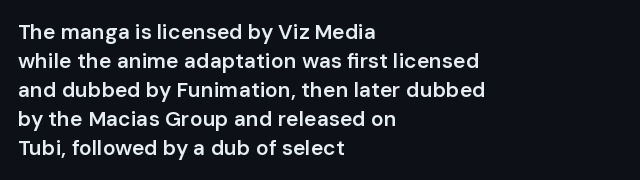
The image shows 21 px text type, upright; set left-aligned, normal line spacing (1.38x), normal letter spacing, not underlined.
